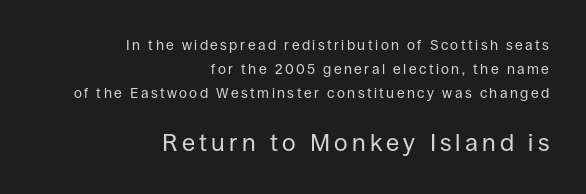
The image shows 24 px text type, upright; set right-aligned, line spacing 1.73x, not underlined; the second (bottom) block is 1.71x larger.
